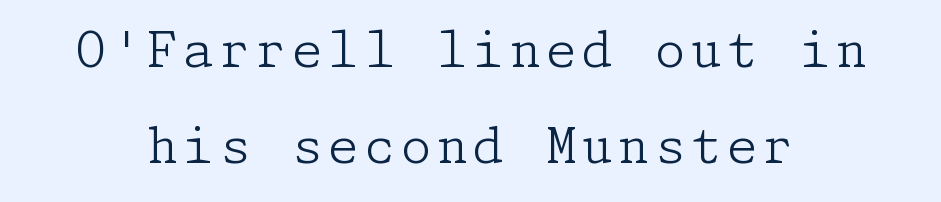
The rag falls on both sides of this text block equally. The typeface has the unassuming heft of standard copy or less. I'd call this a serif setting — the letters wear small feet. Reading down the column, the eye jumps a long way to each next line. No italicization has been applied; the sample stays upright.
